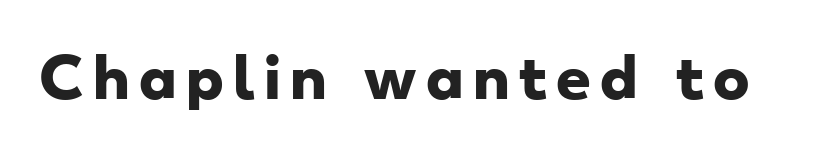
The image shows 55 px heavy, wide sans-serif type; set not underlined; low stroke contrast and a small x-height.
